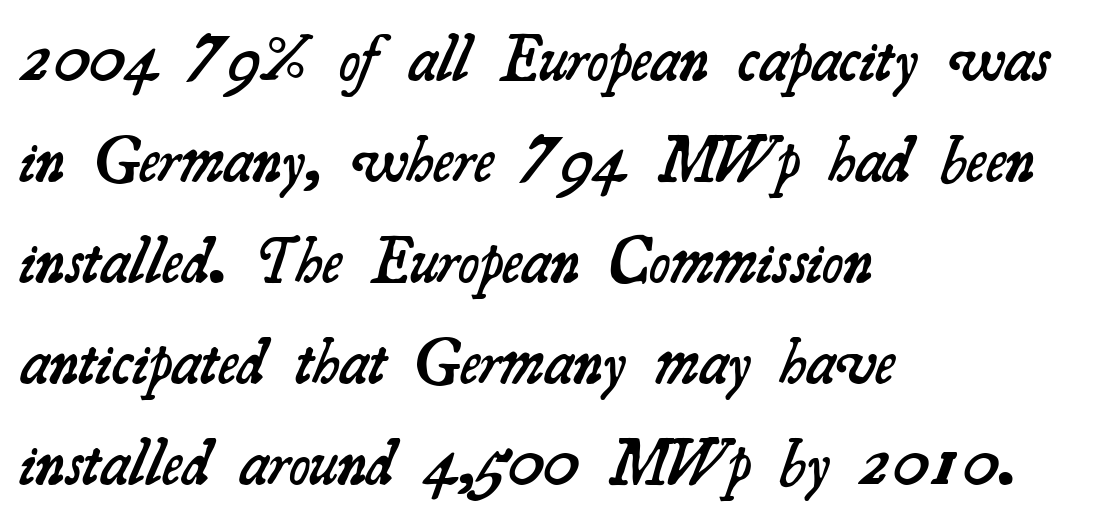
{"serif": "yes", "bold": "semi", "weight": "semibold", "width": "normal", "stroke_contrast": "medium", "x_height": "small", "monospaced": "no", "underline": "no", "align": "left", "line_spacing": "normal", "line_spacing_ratio": 1.58, "letter_spacing": "normal", "letter_spacing_em": 0.0, "glyph_px": 64}
